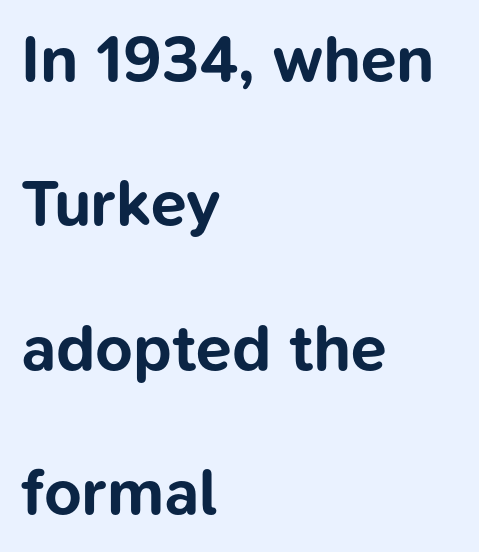
{"serif": "no", "italic": "no", "bold": "yes", "weight": "bold", "width": "normal", "stroke_contrast": "low", "x_height": "medium", "monospaced": "no", "underline": "no", "align": "left", "line_spacing": "loose", "line_spacing_ratio": 2.22, "letter_spacing": "normal", "letter_spacing_em": 0.0, "glyph_px": 65}
